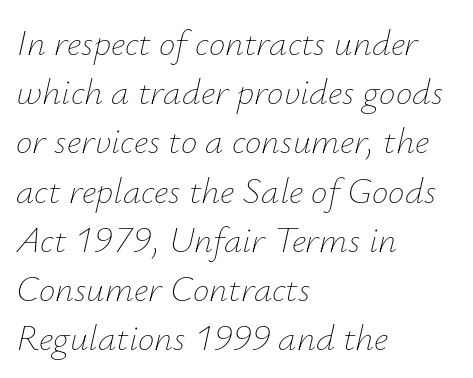
The image shows 37 px thin type, italic (leaning right); set left-aligned, normal line spacing (1.33x), normal letter spacing, not underlined; low stroke contrast and a small x-height.
